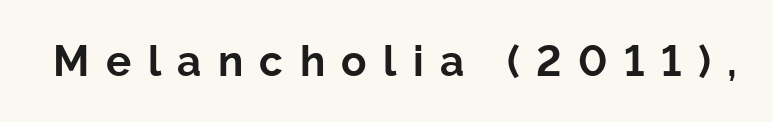
The image shows 42 px bold sans-serif type, upright; set unusually wide letter spacing (+0.39 em), not underlined; low stroke contrast and a medium x-height.
